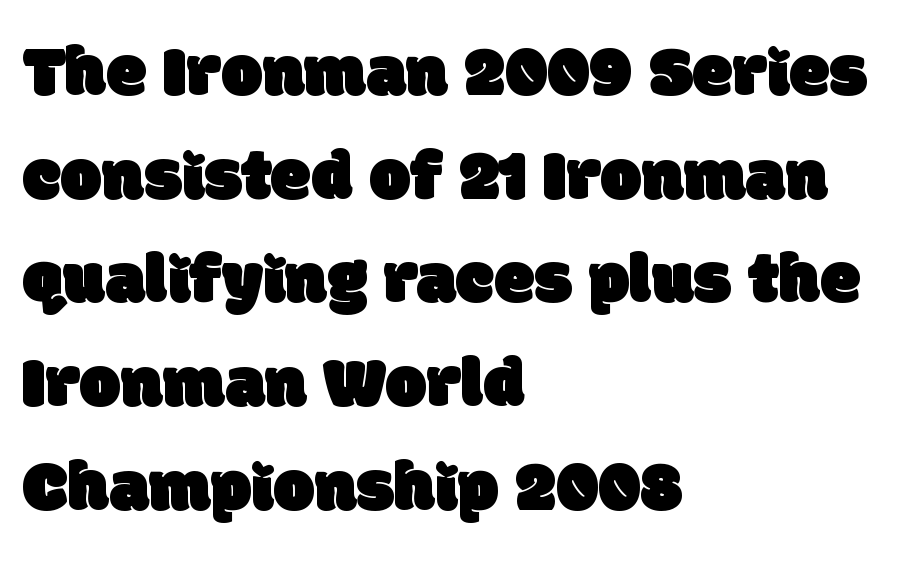
Vertically, the passage feels balanced, rows spaced as you'd expect. Standard letterfit; no display-style spreading of the glyphs. You could not count columns in this text — the font is proportionally spaced. One-word summary of the alignment: left. Only glyphs here, with clear space below each row.
